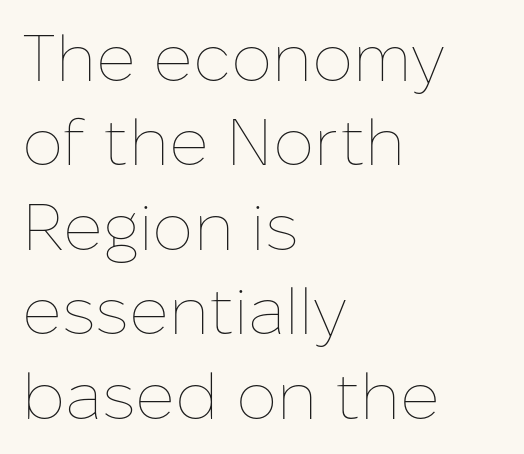
{"italic": "no", "bold": "no", "weight": "thin", "width": "normal", "stroke_contrast": "low", "x_height": "medium", "monospaced": "no", "underline": "no", "align": "left", "line_spacing": "normal", "line_spacing_ratio": 1.3, "letter_spacing": "normal", "letter_spacing_em": 0.0, "glyph_px": 65}
